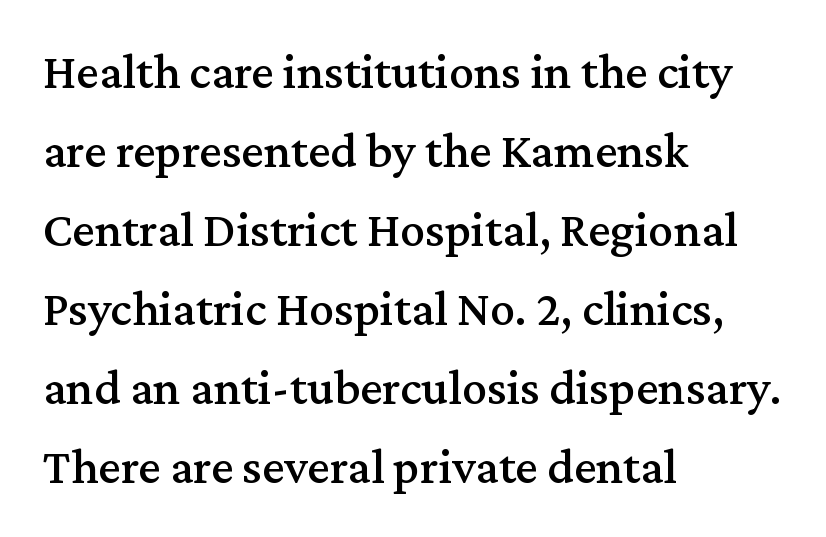
The space between consecutive lines is moderate. The string is rendered with underlining switched off. This sample uses plain, unmodified letter spacing. Alignment: flush left. The face used here is proportionally spaced, like ordinary book or web type.
